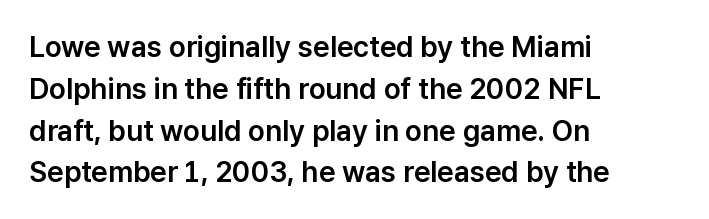
Bare-footed words on every line. You can tell from the bare stems that sans-serif type was used. The type sits square on the baseline with zero lean. You could not count columns in this text — the font is proportionally spaced.
